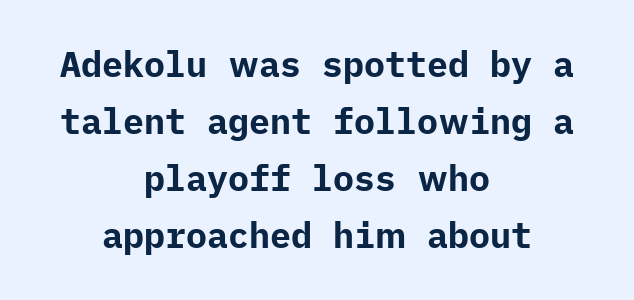
{"serif": "no", "italic": "no", "bold": "yes", "weight": "bold", "width": "normal", "stroke_contrast": "low", "x_height": "medium", "underline": "no", "align": "center", "line_spacing": "normal", "line_spacing_ratio": 1.63, "letter_spacing": "normal", "letter_spacing_em": 0.0, "glyph_px": 35}
